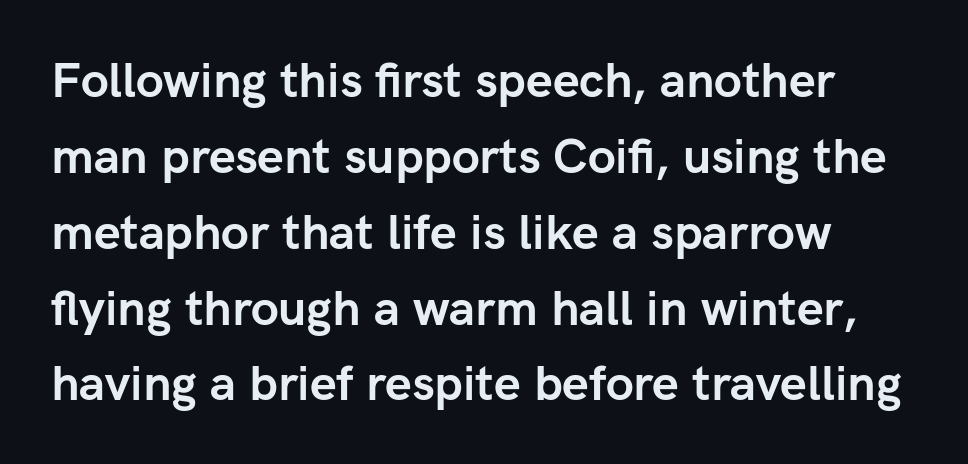
The image shows 48 px semibold sans-serif type, upright; set normal line spacing (1.58x), normal letter spacing, not underlined; low stroke contrast and a medium x-height.
